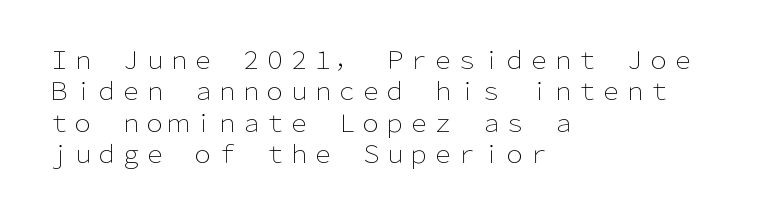
What stands out about the letter spacing? Nothing — it is the standard amount. Unmarked baselines from the first word to the last. The rendering anchors every line to the left-hand side. Regarding leading, the lines here are spaced in the standard way. Compared with a typical body face, this is equally light or lighter still. In terms of posture, this sample is upright.
